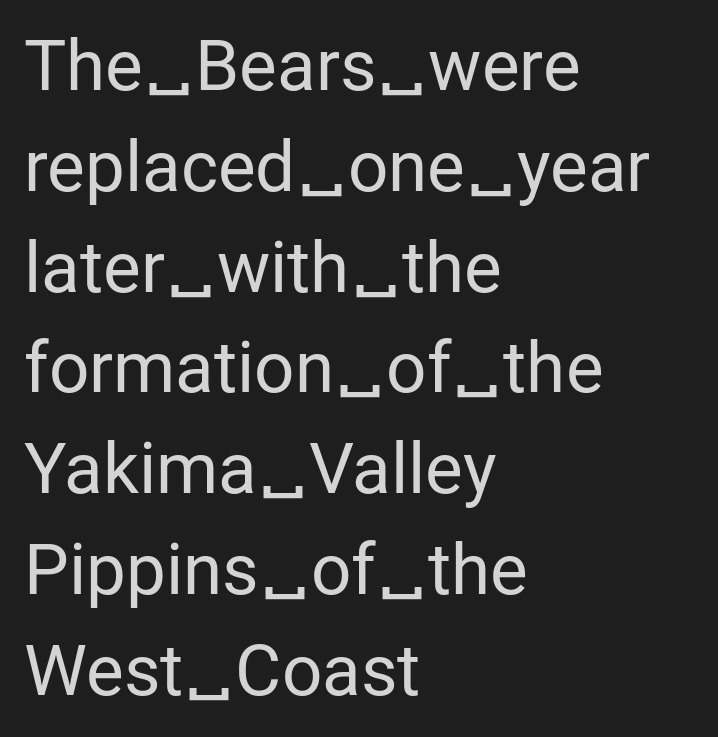
The image shows 71 px regular-weight sans-serif type, upright; set left-aligned, normal line spacing (1.42x), normal letter spacing, not underlined; low stroke contrast and a medium x-height.
